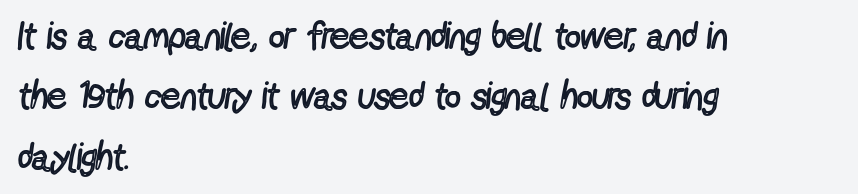
The image shows 38 px regular-weight, condensed sans-serif type; set left-aligned, normal line spacing (1.59x), normal letter spacing, not underlined; a medium x-height.
